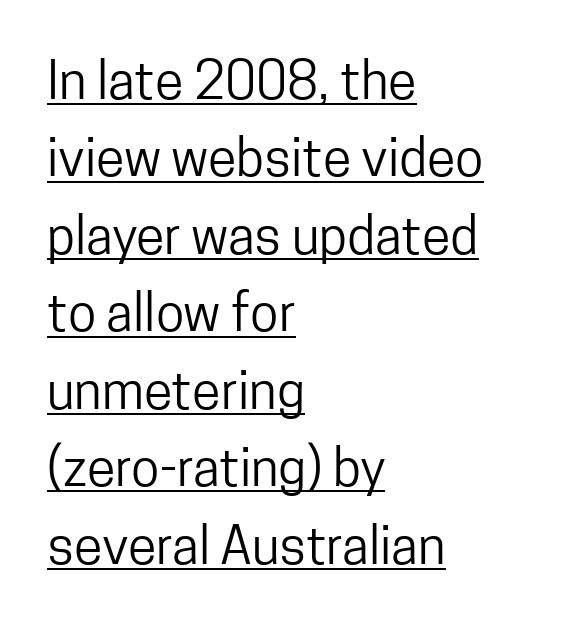
Q: Is the text bold? A: No.
Q: Is the text italic (slanted)? A: No, it is upright.
Q: Is the typeface a serif or a sans-serif typeface? A: Sans-serif.
Q: Is the text underlined? A: Yes.
Q: How is the paragraph aligned? A: Left-aligned.
Q: Is the spacing between letters normal or unusually wide? A: Normal.
Q: Is the spacing between lines tight, normal or loose? A: Normal.
Q: Width (condensed, normal, or wide)? A: Condensed.
Q: Stroke contrast? A: Low.
Q: x-height? A: Medium.
Q: Monospaced? A: No.
